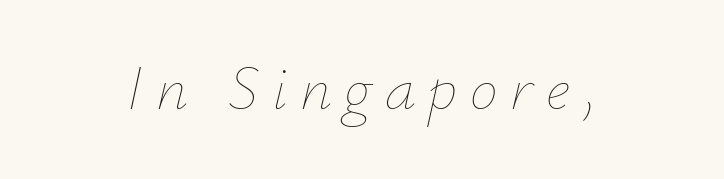
Q: Is the text bold? A: No.
Q: Is the text italic (slanted)? A: Yes, it leans right by about 12 degrees.
Q: Is the text underlined? A: No.
Q: Is the spacing between letters normal or unusually wide? A: Unusually wide.
Q: Width (condensed, normal, or wide)? A: Normal.
Q: Stroke contrast? A: Low.
Q: x-height? A: Small.
Q: Monospaced? A: No.
